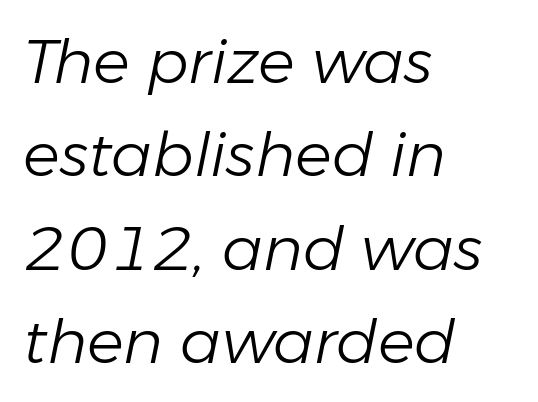
{"italic": "yes", "lean": "right", "slant_degrees": 11, "bold": "no", "weight": "light", "width": "normal", "stroke_contrast": "low", "x_height": "medium", "monospaced": "no", "underline": "no", "align": "left", "line_spacing": "normal", "line_spacing_ratio": 1.53, "letter_spacing": "normal", "letter_spacing_em": 0.0, "glyph_px": 61}
